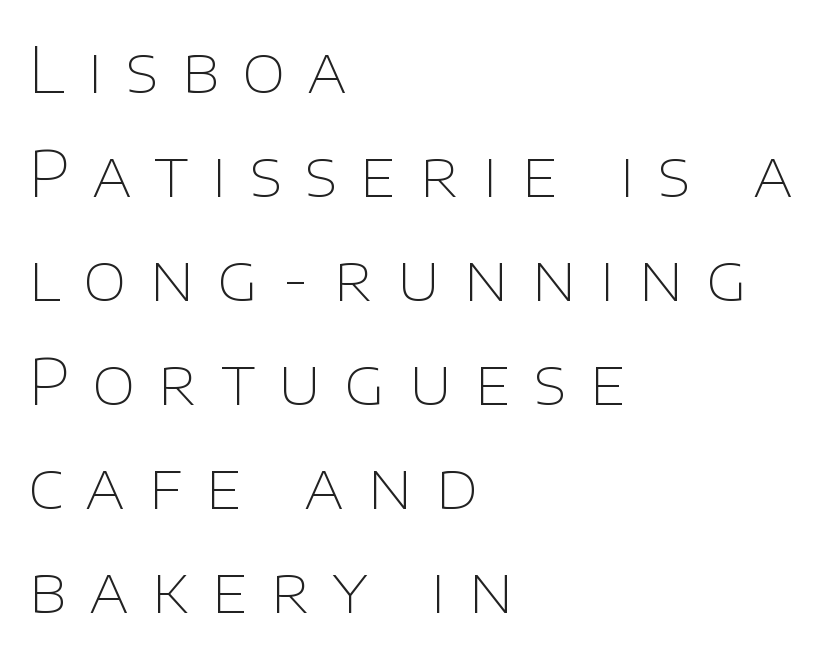
The image shows 63 px thin sans-serif type, upright; set left-aligned, normal line spacing (1.65x), unusually wide letter spacing (+0.36 em), not underlined; low stroke contrast and a large x-height.
